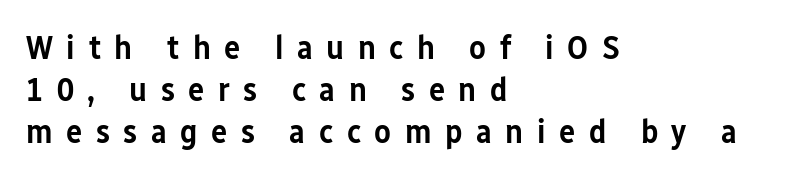
{"serif": "no", "italic": "no", "bold": "semi", "weight": "semibold", "width": "condensed", "stroke_contrast": "low", "x_height": "medium", "monospaced": "no", "underline": "no", "align": "left", "line_spacing_ratio": 1.23, "letter_spacing": "wide", "letter_spacing_em": 0.4, "glyph_px": 34}
